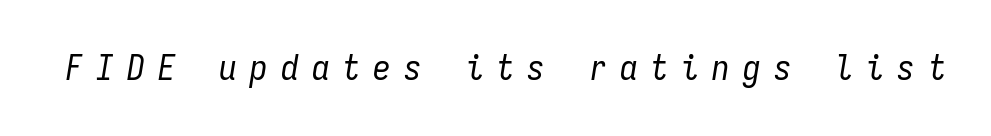
The image shows 35 px regular-weight, condensed type, italic (leaning right), monospaced; set unusually wide letter spacing (+0.38 em), not underlined; low stroke contrast and a medium x-height.
